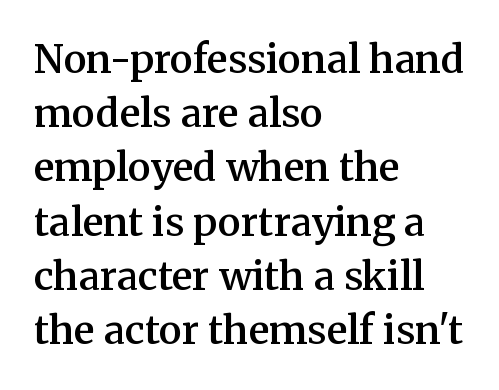
Q: Is the text bold? A: Semi-bold.
Q: Is the text italic (slanted)? A: No, it is upright.
Q: Is the typeface a serif or a sans-serif typeface? A: Serif.
Q: Is the text underlined? A: No.
Q: How is the paragraph aligned? A: Left-aligned.
Q: Is the spacing between letters normal or unusually wide? A: Normal.
Q: Is the spacing between lines tight, normal or loose? A: Normal.
Q: Width (condensed, normal, or wide)? A: Normal.
Q: Stroke contrast? A: Medium.
Q: x-height? A: Medium.
Q: Monospaced? A: No.
